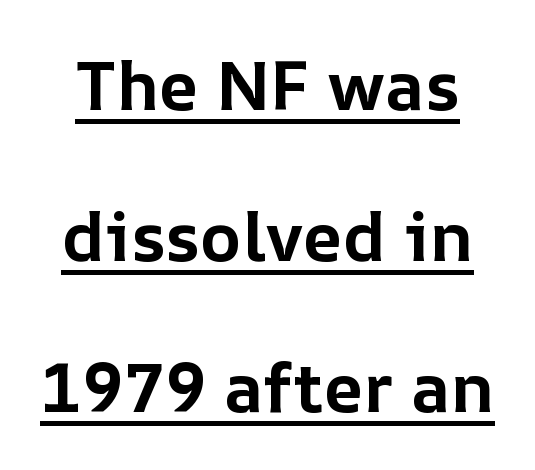
{"italic": "no", "bold": "yes", "weight": "bold", "width": "normal", "stroke_contrast": "low", "x_height": "medium", "monospaced": "no", "underline": "yes", "line_spacing": "loose", "line_spacing_ratio": 2.19, "letter_spacing": "normal", "letter_spacing_em": 0.0, "glyph_px": 69}
